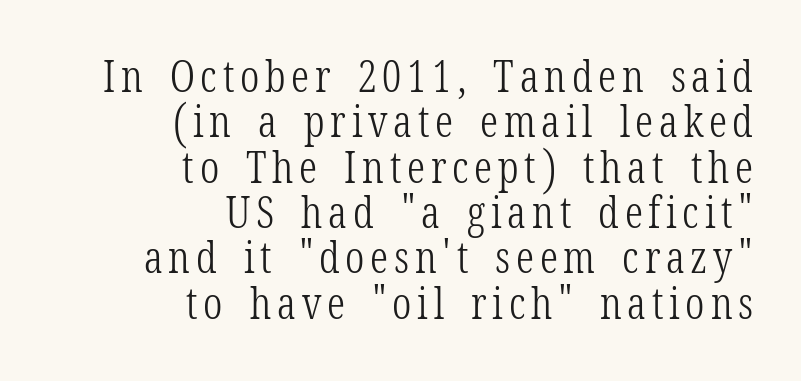
The image shows 44 px light, condensed serif type, upright; set right-aligned, tight line spacing (1.03x), not underlined; low stroke contrast and a medium x-height.
